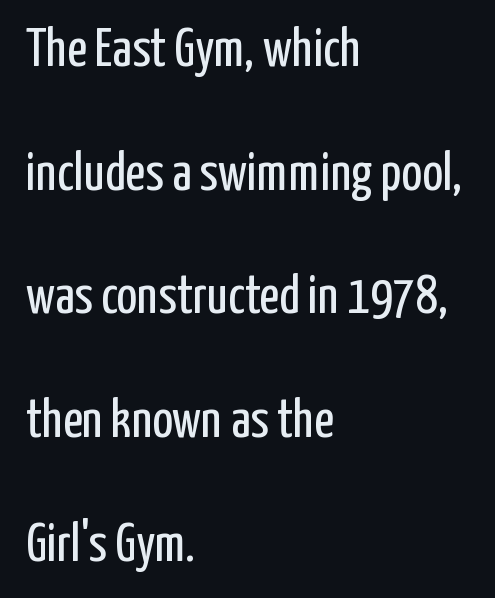
The space beneath each line is pristine and unruled. The lines are quadded left. The type family on display is of the sans-serif kind. Characters remain perfectly vertical along every line.
